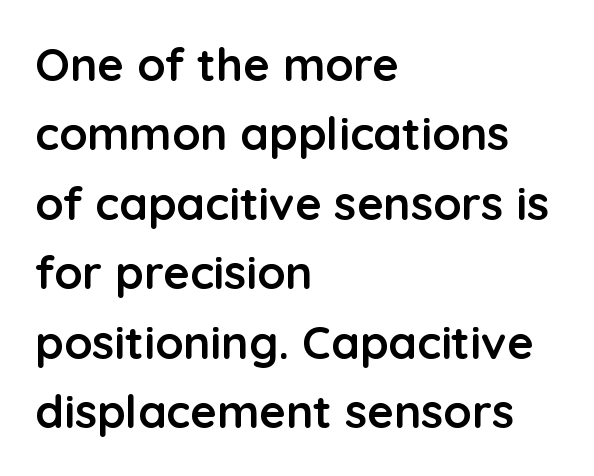
Q: Is the text bold? A: Yes.
Q: Is the text italic (slanted)? A: No, it is upright.
Q: Is the typeface a serif or a sans-serif typeface? A: Sans-serif.
Q: Is the text underlined? A: No.
Q: How is the paragraph aligned? A: Left-aligned.
Q: Is the spacing between letters normal or unusually wide? A: Normal.
Q: Is the spacing between lines tight, normal or loose? A: Normal.
Q: Width (condensed, normal, or wide)? A: Normal.
Q: Stroke contrast? A: Low.
Q: x-height? A: Medium.
Q: Monospaced? A: No.
